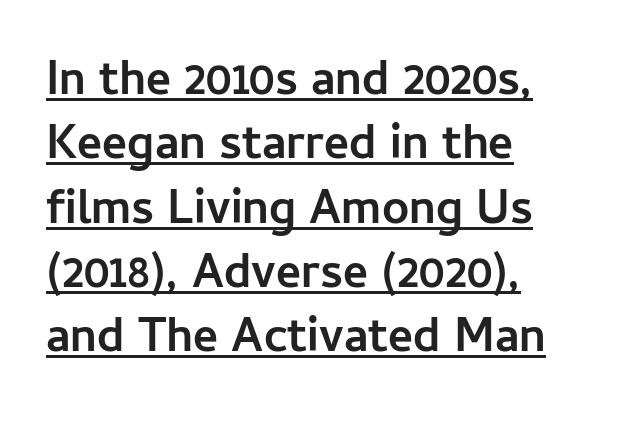
The image shows 48 px semibold sans-serif type, upright; set left-aligned, normal line spacing (1.34x), normal letter spacing, underlined; low stroke contrast and a medium x-height.
